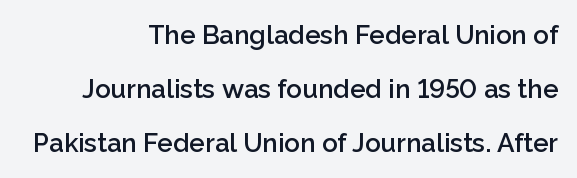
{"italic": "no", "bold": "semi", "underline": "no", "align": "right", "line_spacing": "loose", "line_spacing_ratio": 2.07, "letter_spacing": "normal", "letter_spacing_em": 0.0, "glyph_px": 26}
